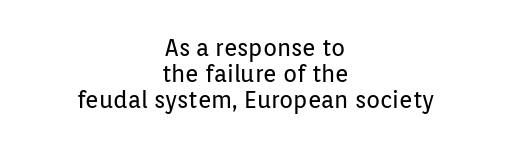
Q: Is the text bold? A: No.
Q: Is the text italic (slanted)? A: No, it is upright.
Q: Is the text underlined? A: No.
Q: How is the paragraph aligned? A: Centered.
Q: Is the spacing between letters normal or unusually wide? A: Normal.
Q: Is the spacing between lines tight, normal or loose? A: Tight.
